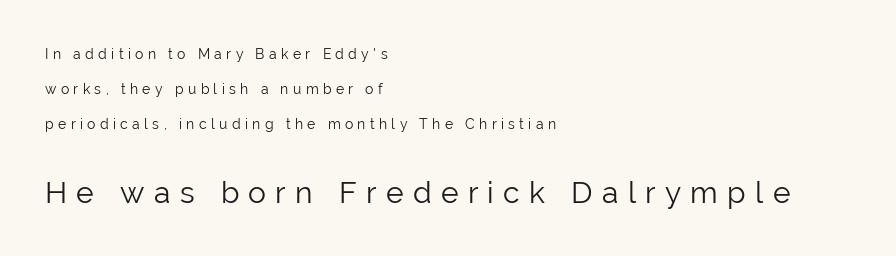
The image shows 30 px light sans-serif type, upright; set left-aligned, loose line spacing (2.49x), unusually wide letter spacing (+0.31 em), not underlined; the second (bottom) block is 2.14x larger; low stroke contrast and a medium x-height.
